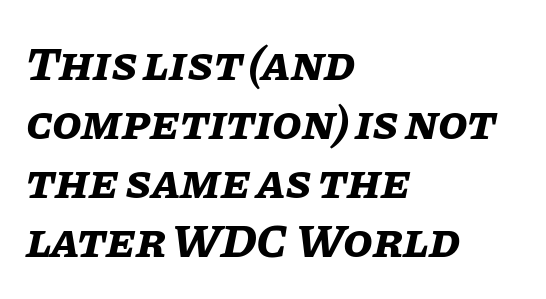
Q: Is the text bold? A: Yes.
Q: Is the text italic (slanted)? A: Yes, it leans right by about 11 degrees.
Q: Is the text underlined? A: No.
Q: How is the paragraph aligned? A: Left-aligned.
Q: Is the spacing between letters normal or unusually wide? A: Normal.
Q: Width (condensed, normal, or wide)? A: Normal.
Q: Stroke contrast? A: Low.
Q: x-height? A: Large.
Q: Monospaced? A: No.
